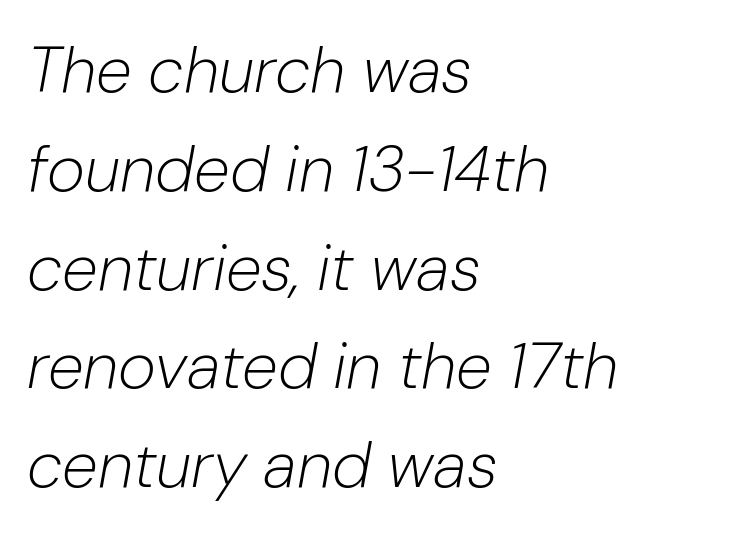
Compared with ordinary roman type, these characters are visibly tilted. Does the leading feel generous? No, just average. Honestly, there is no underline to notice here at all. Look at the tracking — it's just the regular setting, nothing added. Is this a fixed-width face? No — the glyphs have proportional, varying widths.
